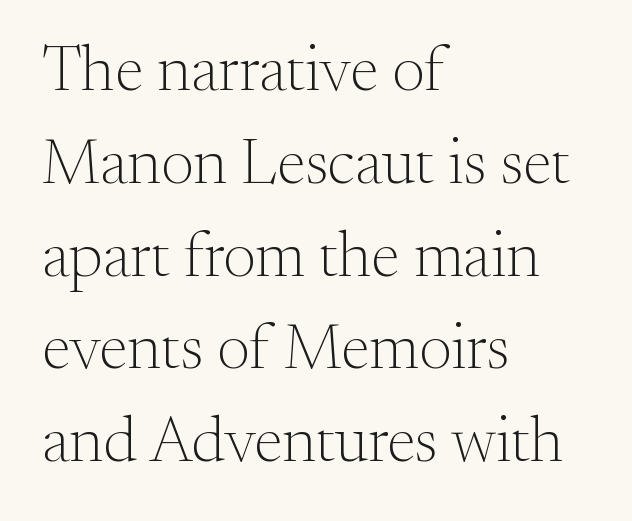
{"serif": "yes", "italic": "no", "bold": "no", "weight": "light", "width": "normal", "stroke_contrast": "medium", "x_height": "small", "monospaced": "no", "underline": "no", "align": "left", "line_spacing": "normal", "line_spacing_ratio": 1.45, "letter_spacing": "normal", "letter_spacing_em": 0.0, "glyph_px": 64}
